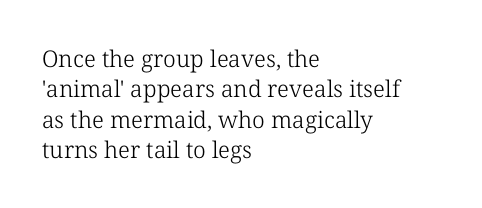
{"italic": "no", "bold": "no", "underline": "no", "align": "left", "line_spacing": "normal", "line_spacing_ratio": 1.32, "letter_spacing": "normal", "letter_spacing_em": 0.0, "glyph_px": 23}
